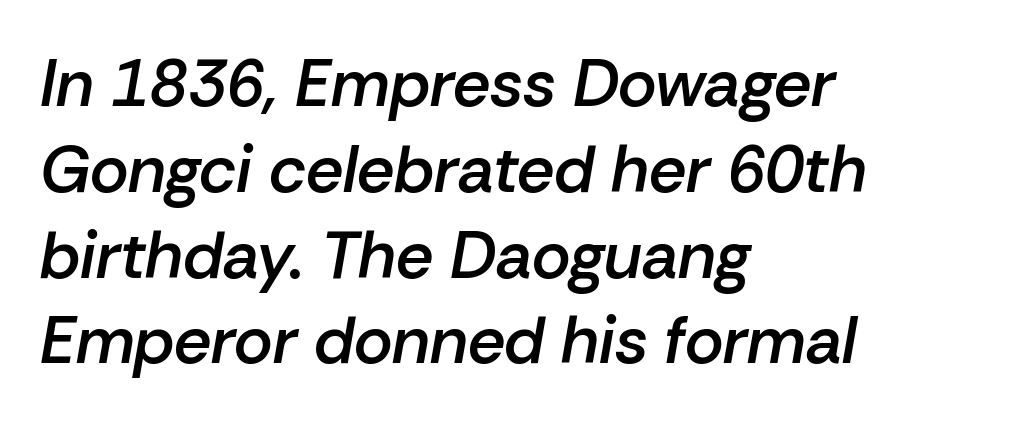
{"italic": "yes", "lean": "right", "slant_degrees": 10, "bold": "semi", "weight": "semibold", "width": "normal", "stroke_contrast": "low", "x_height": "medium", "monospaced": "no", "underline": "no", "align": "left", "line_spacing": "normal", "line_spacing_ratio": 1.3, "letter_spacing": "normal", "letter_spacing_em": 0.0, "glyph_px": 66}
